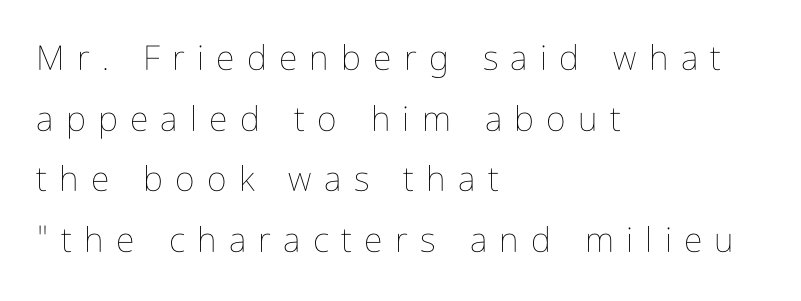
Q: Is the text bold? A: No.
Q: Is the text italic (slanted)? A: No, it is upright.
Q: Is the text underlined? A: No.
Q: How is the paragraph aligned? A: Left-aligned.
Q: Is the spacing between letters normal or unusually wide? A: Unusually wide.
Q: Width (condensed, normal, or wide)? A: Condensed.
Q: Stroke contrast? A: Low.
Q: x-height? A: Medium.
Q: Monospaced? A: No.
